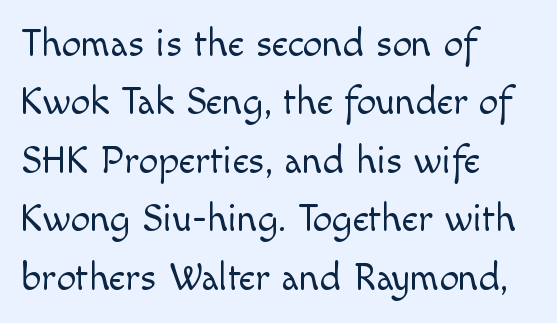
Q: Is the text bold? A: No.
Q: Is the text italic (slanted)? A: No, it is upright.
Q: Is the typeface a serif or a sans-serif typeface? A: Sans-serif.
Q: Is the text underlined? A: No.
Q: How is the paragraph aligned? A: Left-aligned.
Q: Is the spacing between letters normal or unusually wide? A: Normal.
Q: Is the spacing between lines tight, normal or loose? A: Normal.
Q: Width (condensed, normal, or wide)? A: Normal.
Q: x-height? A: Small.
Q: Monospaced? A: No.
